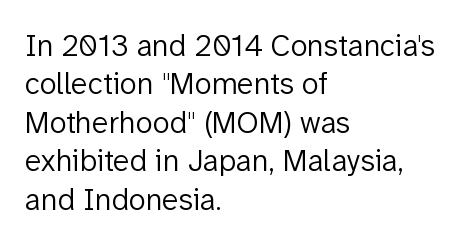
Q: Is the text bold? A: No.
Q: Is the text italic (slanted)? A: No, it is upright.
Q: Is the typeface a serif or a sans-serif typeface? A: Sans-serif.
Q: Is the text underlined? A: No.
Q: How is the paragraph aligned? A: Left-aligned.
Q: Is the spacing between letters normal or unusually wide? A: Normal.
Q: Width (condensed, normal, or wide)? A: Normal.
Q: Stroke contrast? A: Low.
Q: x-height? A: Medium.
Q: Monospaced? A: No.
